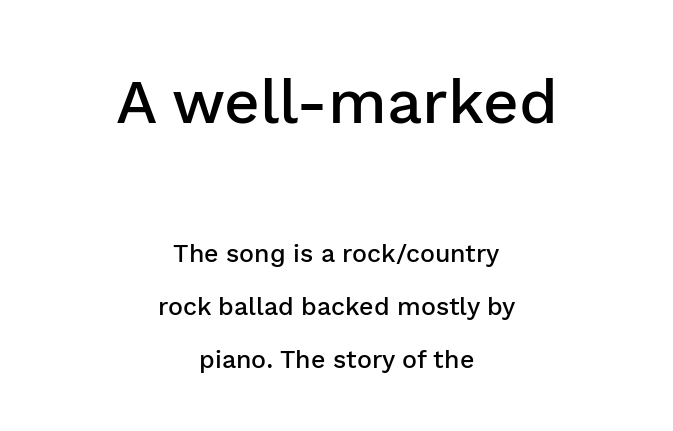
{"serif": "no", "italic": "no", "bold": "semi", "weight": "semibold", "width": "normal", "stroke_contrast": "low", "x_height": "medium", "monospaced": "no", "underline": "no", "align": "center", "line_spacing": "loose", "line_spacing_ratio": 2.11, "letter_spacing": "normal", "letter_spacing_em": 0.0, "larger_block": "first", "size_ratio": 2.48, "glyph_px": 62}
